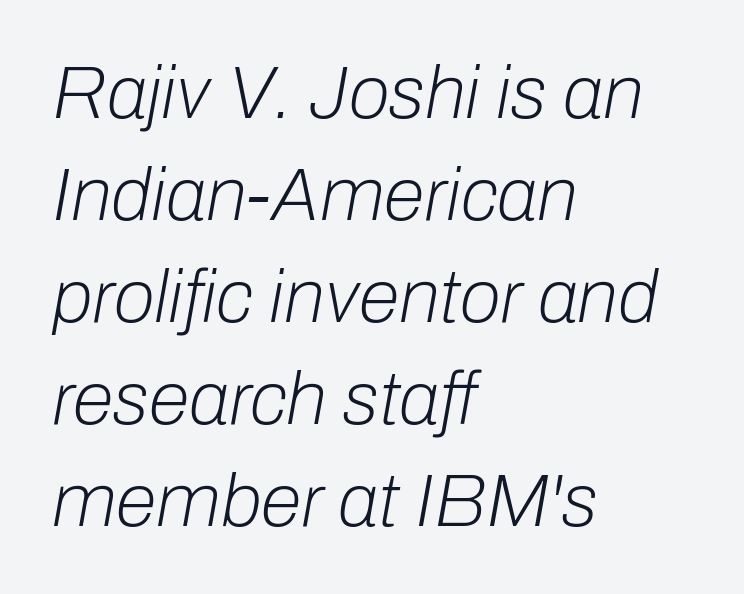
{"italic": "yes", "lean": "right", "slant_degrees": 10, "bold": "no", "weight": "light", "width": "normal", "stroke_contrast": "low", "x_height": "medium", "monospaced": "no", "underline": "no", "align": "left", "line_spacing": "normal", "line_spacing_ratio": 1.36, "letter_spacing": "normal", "letter_spacing_em": 0.0, "glyph_px": 75}
